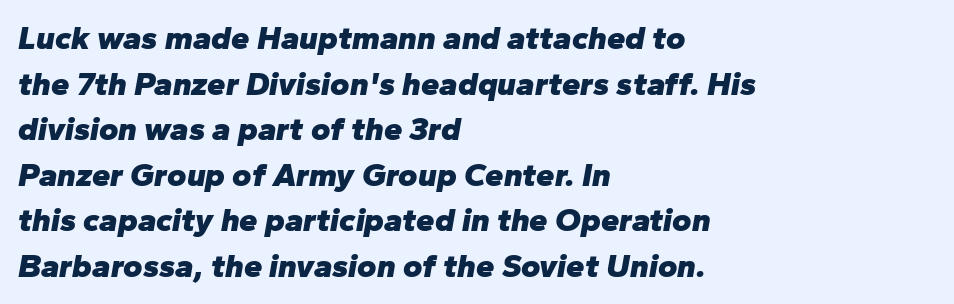
The image shows 33 px heavy type, italic (leaning right); set left-aligned, normal line spacing (1.38x), normal letter spacing, not underlined; low stroke contrast and a medium x-height.
